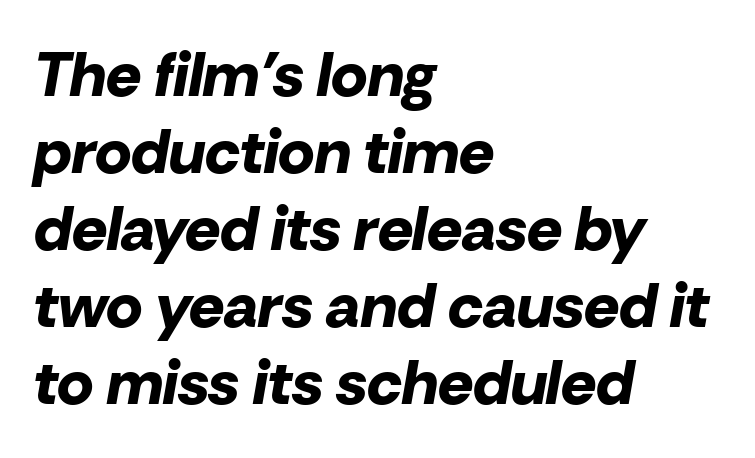
Any mark beneath the type? The region is blank. Each word holds together tightly as a unit, with standard inter-letter gaps. Looking at the ascenders, they clearly lean. These lines stack with their left ends in a neat column. The face used here is proportionally spaced, like ordinary book or web type.
